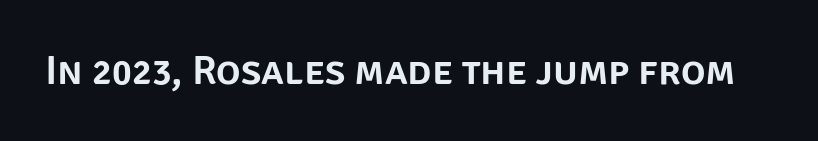
The image shows 41 px sans-serif type, upright; set normal letter spacing, not underlined; low stroke contrast and a large x-height.
